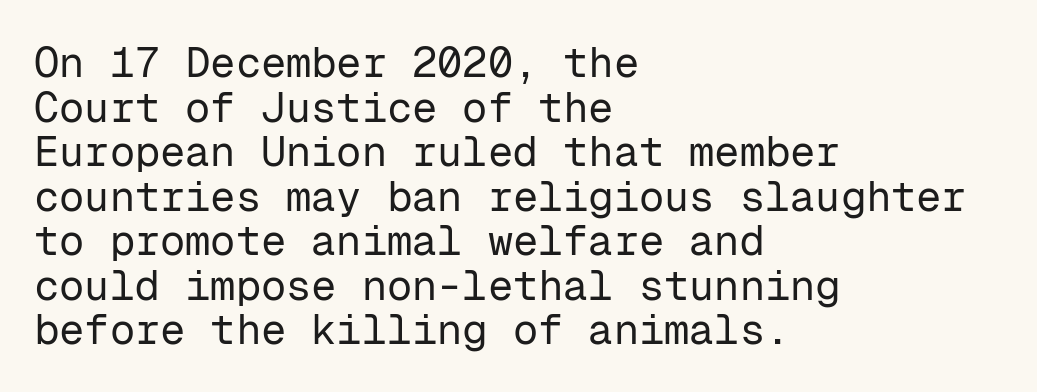
The line-height multiplier appears low, near solid setting. Characters remain perfectly vertical along every line. Note: no serifs on the glyphs. What stands out about the letter spacing? Nothing — it is the standard amount. The rendering anchors every line to the left-hand side. Underlining? Definitely not there.
